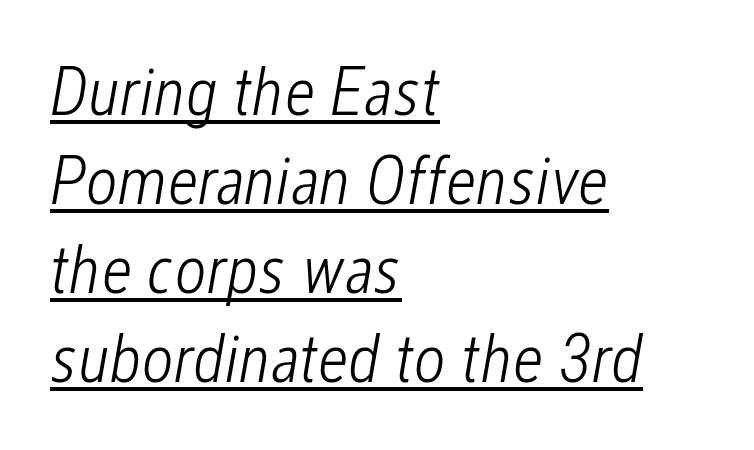
Q: Is the text bold? A: No.
Q: Is the text italic (slanted)? A: Yes, it leans right by about 12 degrees.
Q: Is the text underlined? A: Yes.
Q: How is the paragraph aligned? A: Left-aligned.
Q: Is the spacing between letters normal or unusually wide? A: Normal.
Q: Is the spacing between lines tight, normal or loose? A: Normal.
Q: Width (condensed, normal, or wide)? A: Condensed.
Q: Stroke contrast? A: Low.
Q: x-height? A: Medium.
Q: Monospaced? A: No.
